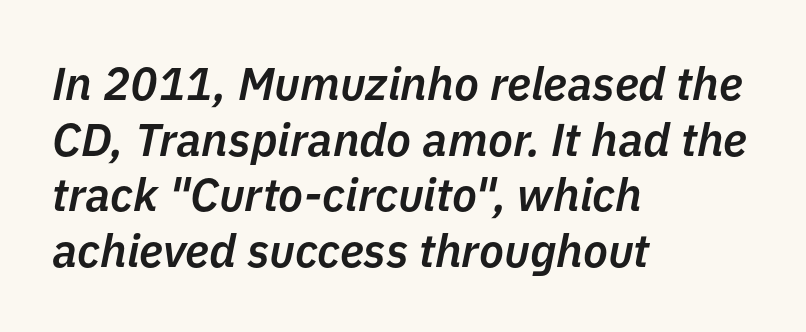
Q: Is the text bold? A: Semi-bold.
Q: Is the text italic (slanted)? A: Yes, it leans right by about 11 degrees.
Q: Is the text underlined? A: No.
Q: How is the paragraph aligned? A: Left-aligned.
Q: Is the spacing between letters normal or unusually wide? A: Normal.
Q: Width (condensed, normal, or wide)? A: Normal.
Q: Stroke contrast? A: Low.
Q: x-height? A: Medium.
Q: Monospaced? A: No.
